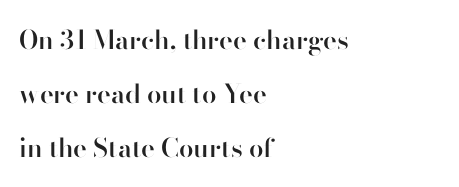
Honestly, there is no underline to notice here at all. Horizontal bands of white between lines are thick stripes. The line texture is even and compact thanks to regular tracking. Stems and bowls a touch heavier than normal — semibold. Compared with a centered layout, this one pins lines to the left instead.
